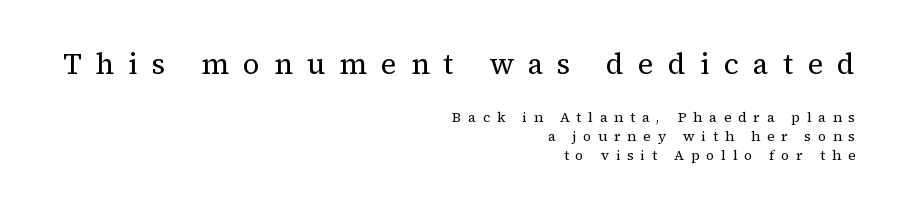
The image shows 29 px regular-weight serif type, upright; set right-aligned, normal line spacing (1.39x), unusually wide letter spacing (+0.49 em), not underlined; the first (top) block is 2.07x larger; medium stroke contrast and a medium x-height.
